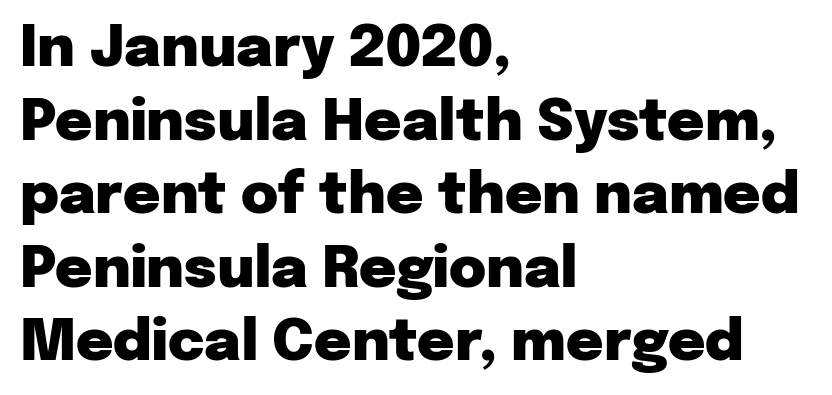
No word sits above an underline. Vertically, the passage feels balanced, rows spaced as you'd expect. Do the characters align in a grid? No, the font is proportional. A student would call this left alignment; a typographer would say flush left, rag right.
